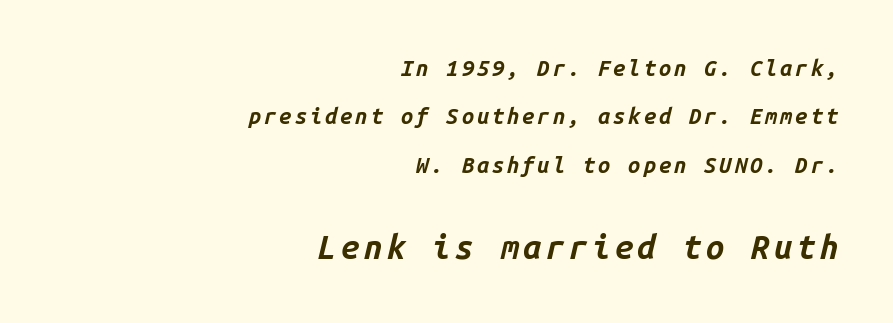
{"italic": "yes", "lean": "right", "slant_degrees": 14, "bold": "yes", "weight": "bold", "width": "normal", "stroke_contrast": "low", "x_height": "medium", "monospaced": "yes", "underline": "no", "align": "right", "line_spacing": "loose", "line_spacing_ratio": 2.2, "larger_block": "second", "size_ratio": 1.5, "glyph_px": 33}
